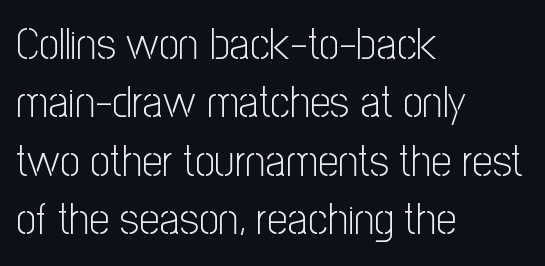
Ordinary non-slanted type is in use. Type style note: lacks serifs. The typeface has the unassuming heft of standard copy or less. Underline: absent. Summary of vertical rhythm: regular, with standard interline spacing. The tracking reads as untouched default to a designer's eye.
